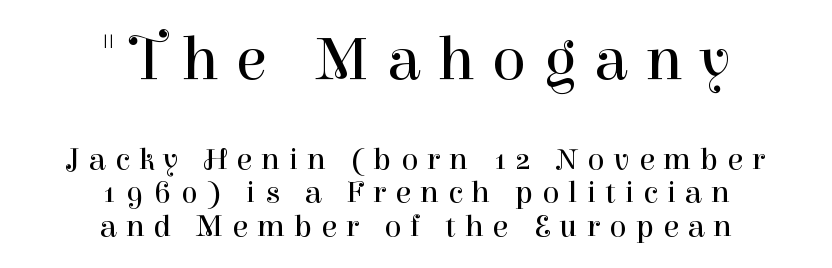
Larger block? The one above; the one below is distinctly smaller. Does the leading feel generous? Not at all — it's pinched. The whitespace from short lines is split evenly between both sides. The lettering holds an erect, upright posture throughout. Check under the words: just untouched page.
